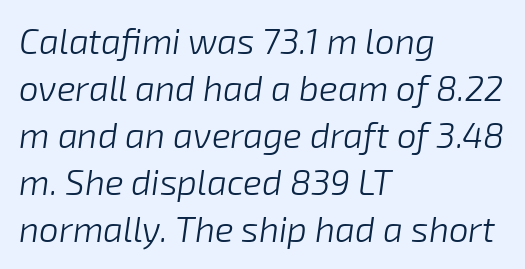
Heaviness? Minimal to ordinary, like unemphasized prose. Vertically, the passage feels balanced, rows spaced as you'd expect. The passage shown has conventional tracking throughout. Compared with a centered layout, this one pins lines to the left instead. The specimen omits any rule beneath the text block's lines. Looks like regular typesetting: each glyph gets only the width it needs.
